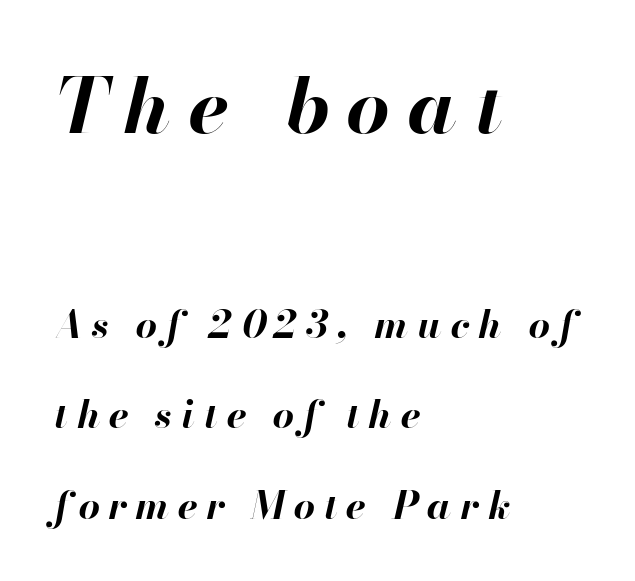
Two sizes are in play, and the larger belongs to the first block. The typography opts for an oblique posture over an upright one. A classic flush-left, rag-right setting is used for this passage. The type is letterspaced generously, with wide tracking. Weight check: bold — yes, fully. Note the varied advance widths — an 'i' is clearly narrower than an 'm'.
